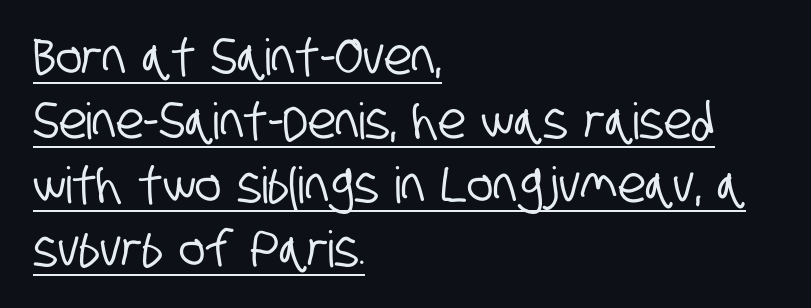
Q: Is the typeface a serif or a sans-serif typeface? A: Sans-serif.
Q: Is the text underlined? A: Yes.
Q: How is the paragraph aligned? A: Left-aligned.
Q: Is the spacing between letters normal or unusually wide? A: Normal.
Q: Is the spacing between lines tight, normal or loose? A: Normal.
Q: Width (condensed, normal, or wide)? A: Condensed.
Q: Stroke contrast? A: Low.
Q: x-height? A: Large.
Q: Monospaced? A: No.
